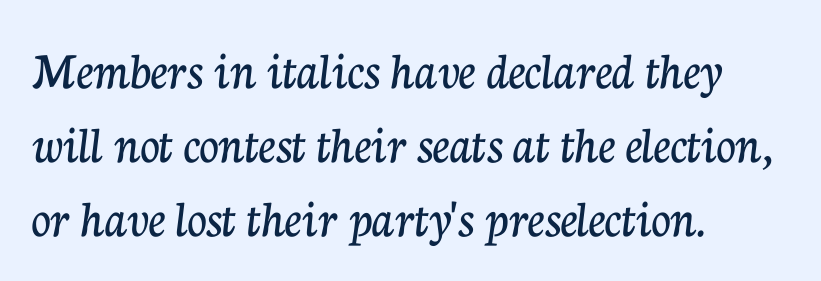
Varying glyph widths throughout — classic text-font behaviour. Classification — serif. Compared with typical paragraphs, the rows here are spaced about the same. The lines in this sample share a left origin and differ only in where they stop. Unmarked baselines from the first word to the last.
